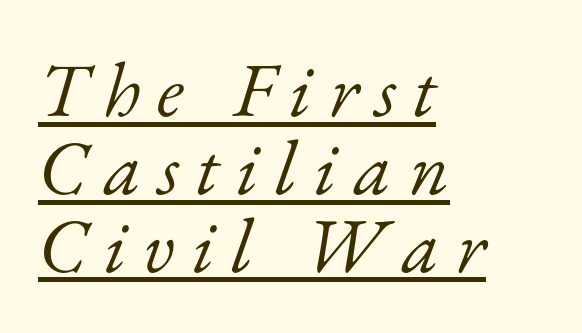
Q: Is the text bold? A: No.
Q: Is the text italic (slanted)? A: Yes, it leans right by about 17 degrees.
Q: Is the typeface a serif or a sans-serif typeface? A: Serif.
Q: Is the text underlined? A: Yes.
Q: How is the paragraph aligned? A: Left-aligned.
Q: Is the spacing between letters normal or unusually wide? A: Unusually wide.
Q: Is the spacing between lines tight, normal or loose? A: Tight.
Q: Width (condensed, normal, or wide)? A: Normal.
Q: Stroke contrast? A: Low.
Q: x-height? A: Small.
Q: Monospaced? A: No.
